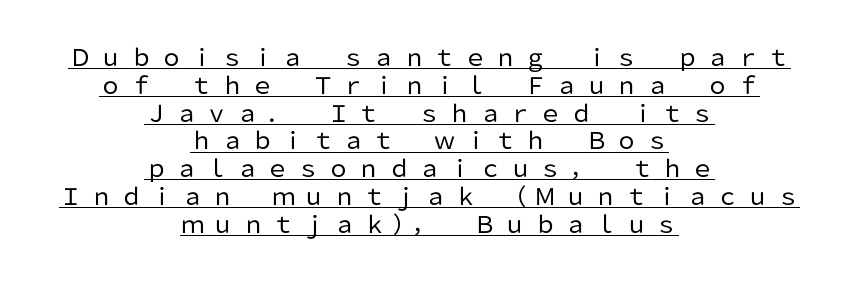
Q: Is the text bold? A: No.
Q: Is the text italic (slanted)? A: No, it is upright.
Q: Is the text underlined? A: Yes.
Q: How is the paragraph aligned? A: Centered.
Q: Is the spacing between letters normal or unusually wide? A: Unusually wide.
